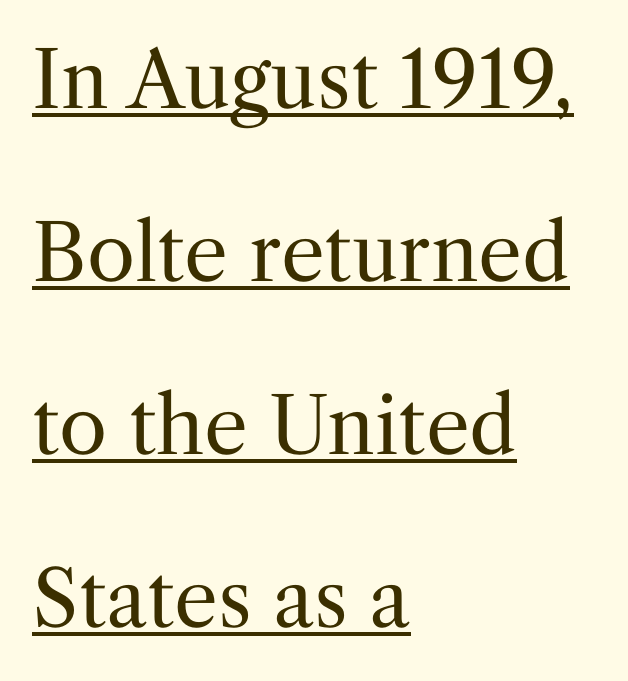
Quick note: interline space is abundant. Words appear dense and cohesive because spacing is normal. Do the letters lean? They stand straight. Do the characters align in a grid? No, the font is proportional.
